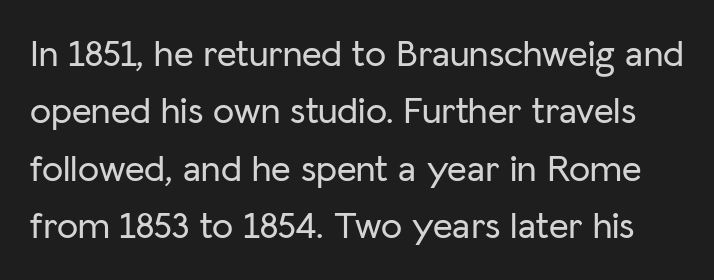
Q: Is the text italic (slanted)? A: No, it is upright.
Q: Is the typeface a serif or a sans-serif typeface? A: Sans-serif.
Q: Is the text underlined? A: No.
Q: Is the spacing between letters normal or unusually wide? A: Normal.
Q: Is the spacing between lines tight, normal or loose? A: Normal.
Q: Width (condensed, normal, or wide)? A: Normal.
Q: Stroke contrast? A: Low.
Q: x-height? A: Medium.
Q: Monospaced? A: No.
